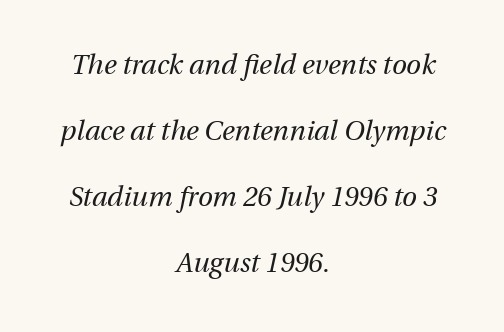
{"italic": "yes", "lean": "right", "slant_degrees": 13, "bold": "no", "underline": "no", "align": "center", "line_spacing": "loose", "line_spacing_ratio": 2.44, "letter_spacing": "normal", "letter_spacing_em": 0.0, "glyph_px": 27}
